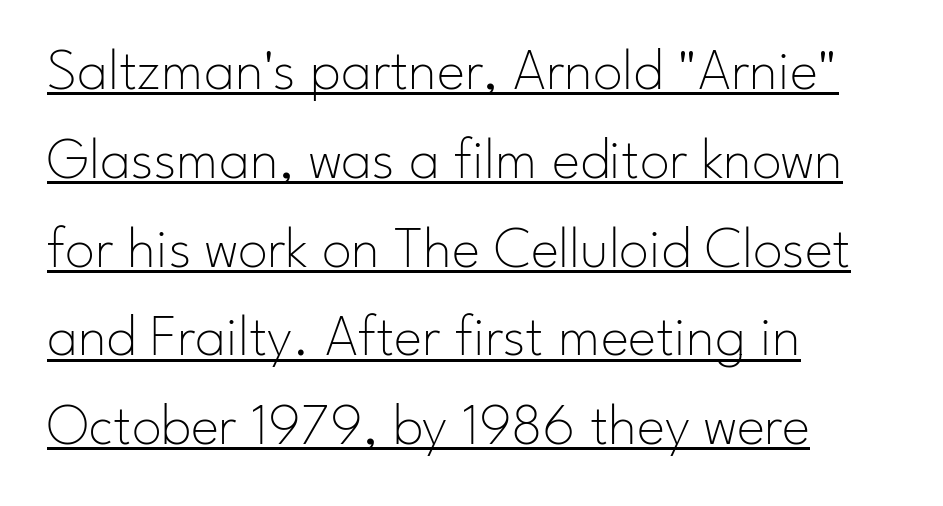
The typesetting does not lean heavy: it is not bold. Line beginnings align vertically; line endings do not. Nothing sits at the stroke ends, so this counts as sans-serif. Tall strokes in this sample are plumb rather than angled. Has an underline been added? It has.
